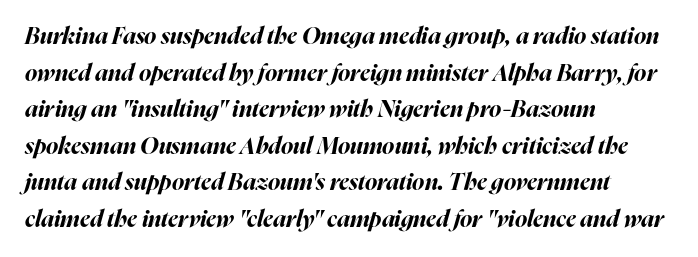
Short note: letters normally spaced. Descenders are the only things crossing below the line. There's an unmistakable incline to the writing here. Summary of vertical rhythm: regular, with standard interline spacing. The rendering uses a bold face; every stroke is thick and dark. Teacher's note: observe the even left margin — that is flush-left alignment.
